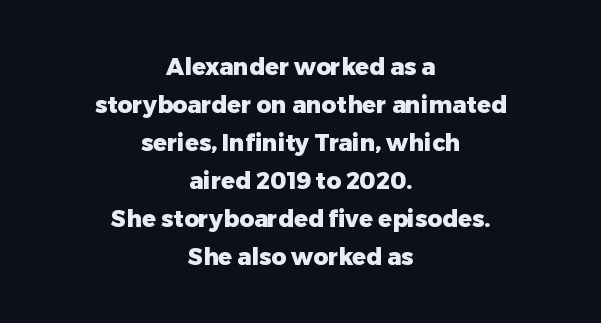
Strokes here are thick enough to call this a true bold. This sample uses plain, unmodified letter spacing. Every row of glyphs is offset so its center matches the block's center. Ordinary non-slanted type is in use.
